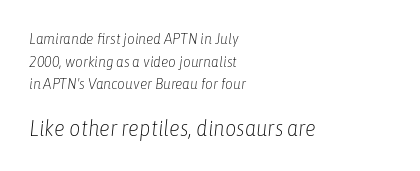
Q: Is the text bold? A: No.
Q: Is the text italic (slanted)? A: Yes, it leans right by about 6 degrees.
Q: Is the text underlined? A: No.
Q: How is the paragraph aligned? A: Left-aligned.
Q: Is the spacing between letters normal or unusually wide? A: Normal.
Q: Is the spacing between lines tight, normal or loose? A: Normal.
Q: Which block of text is set in a larger size, the first (top) or the second (bottom)? A: The second (bottom) one.
